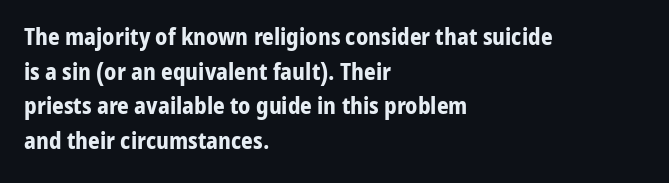
Q: Is the text bold? A: Yes.
Q: Is the text italic (slanted)? A: No, it is upright.
Q: Is the text underlined? A: No.
Q: How is the paragraph aligned? A: Left-aligned.
Q: Is the spacing between letters normal or unusually wide? A: Normal.
Q: Is the spacing between lines tight, normal or loose? A: Normal.
